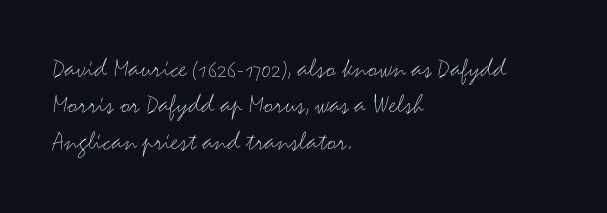
Q: Is the text bold? A: No.
Q: Is the text italic (slanted)? A: Yes.
Q: Is the typeface a serif or a sans-serif typeface? A: Sans-serif.
Q: Is the text underlined? A: No.
Q: How is the paragraph aligned? A: Left-aligned.
Q: Is the spacing between letters normal or unusually wide? A: Normal.
Q: Is the spacing between lines tight, normal or loose? A: Normal.
Q: Width (condensed, normal, or wide)? A: Wide.
Q: Stroke contrast? A: Medium.
Q: x-height? A: Small.
Q: Monospaced? A: No.
